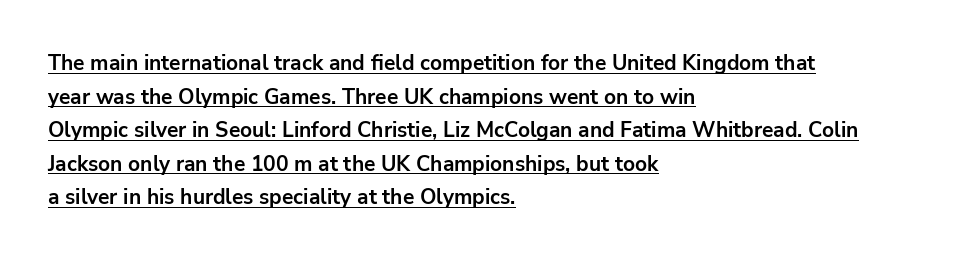
{"italic": "no", "bold": "yes", "underline": "yes", "align": "left", "line_spacing": "normal", "line_spacing_ratio": 1.6, "letter_spacing": "normal", "letter_spacing_em": 0.0, "glyph_px": 21}
